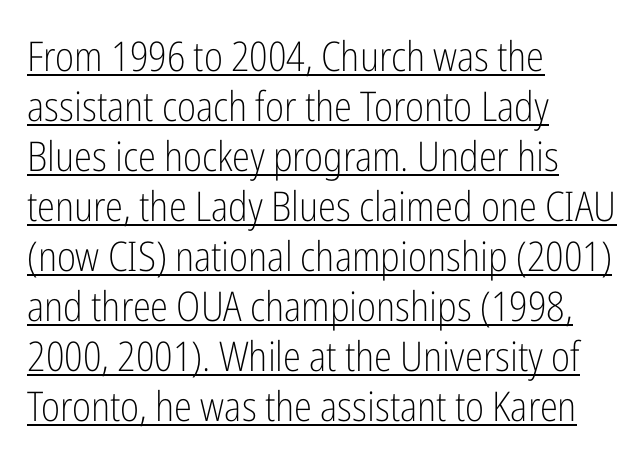
Line beginnings align vertically; line endings do not. The words here are underlined. A roman cut, with each character standing at attention. Is this a fixed-width face? No — the glyphs have proportional, varying widths. This sample uses a sans-serif face. This sample uses plain, unmodified letter spacing.
